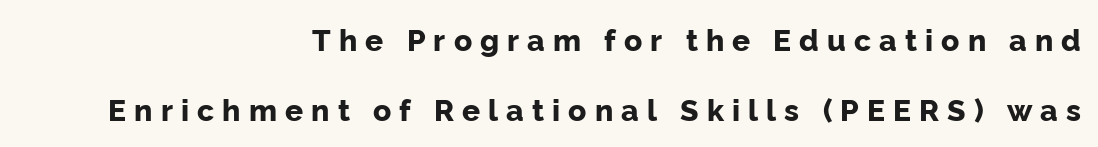
Q: Is the text bold? A: Yes.
Q: Is the text italic (slanted)? A: No, it is upright.
Q: Is the typeface a serif or a sans-serif typeface? A: Sans-serif.
Q: Is the text underlined? A: No.
Q: How is the paragraph aligned? A: Right-aligned.
Q: Is the spacing between letters normal or unusually wide? A: Unusually wide.
Q: Is the spacing between lines tight, normal or loose? A: Loose.
Q: Width (condensed, normal, or wide)? A: Normal.
Q: Stroke contrast? A: Low.
Q: x-height? A: Medium.
Q: Monospaced? A: No.
